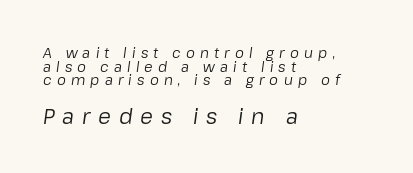
The image shows 21 px text type, italic (leaning right); set left-aligned, tight line spacing (0.97x), unusually wide letter spacing (+0.37 em), not underlined; the second (bottom) block is 1.5x larger.
